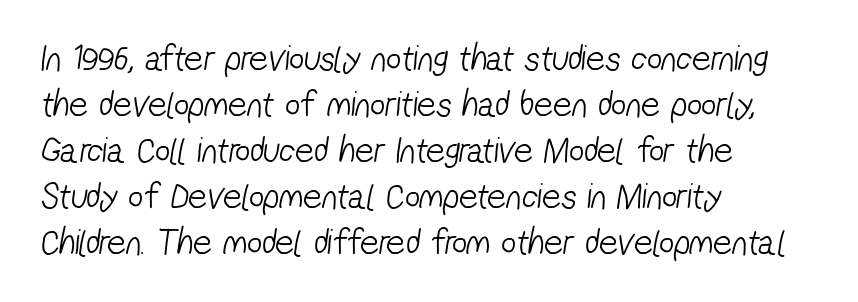
{"serif": "no", "bold": "no", "weight": "light", "width": "condensed", "stroke_contrast": "low", "x_height": "medium", "monospaced": "no", "underline": "no", "align": "left", "line_spacing_ratio": 1.24, "letter_spacing": "normal", "letter_spacing_em": 0.0, "glyph_px": 37}
